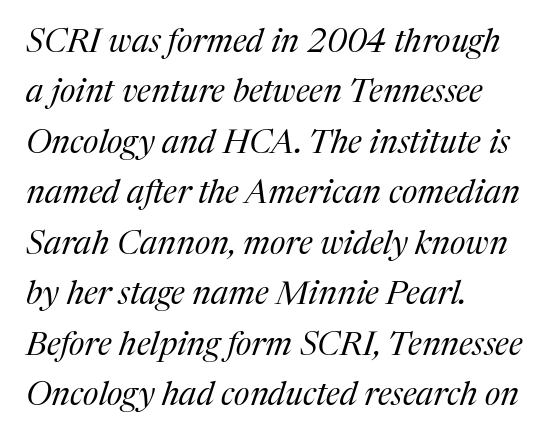
Q: Is the text bold? A: No.
Q: Is the text italic (slanted)? A: Yes, it leans right by about 17 degrees.
Q: Is the typeface a serif or a sans-serif typeface? A: Serif.
Q: Is the text underlined? A: No.
Q: How is the paragraph aligned? A: Left-aligned.
Q: Is the spacing between letters normal or unusually wide? A: Normal.
Q: Is the spacing between lines tight, normal or loose? A: Normal.
Q: Width (condensed, normal, or wide)? A: Normal.
Q: Stroke contrast? A: Medium.
Q: x-height? A: Medium.
Q: Monospaced? A: No.
